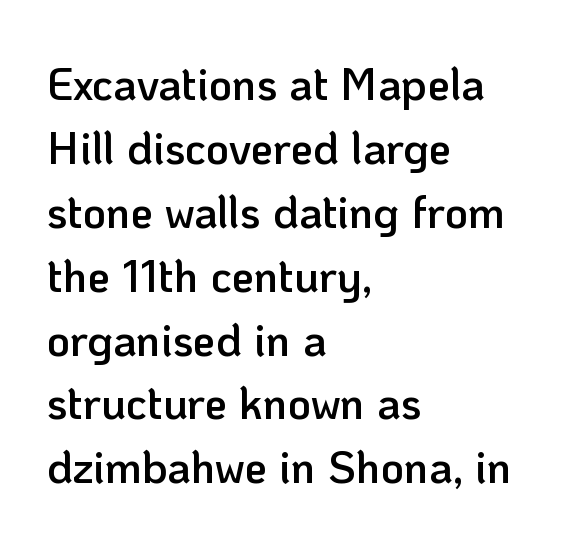
Q: Is the text bold? A: Semi-bold.
Q: Is the text italic (slanted)? A: No, it is upright.
Q: Is the typeface a serif or a sans-serif typeface? A: Sans-serif.
Q: Is the text underlined? A: No.
Q: How is the paragraph aligned? A: Left-aligned.
Q: Is the spacing between letters normal or unusually wide? A: Normal.
Q: Is the spacing between lines tight, normal or loose? A: Normal.
Q: Width (condensed, normal, or wide)? A: Normal.
Q: Stroke contrast? A: Low.
Q: x-height? A: Medium.
Q: Monospaced? A: No.
